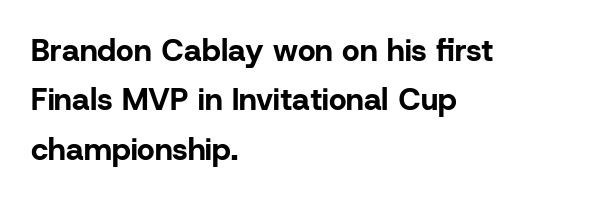
{"serif": "no", "italic": "no", "bold": "yes", "weight": "bold", "width": "normal", "stroke_contrast": "low", "x_height": "medium", "monospaced": "no", "underline": "no", "align": "left", "line_spacing": "normal", "line_spacing_ratio": 1.59, "letter_spacing": "normal", "letter_spacing_em": 0.0, "glyph_px": 31}
